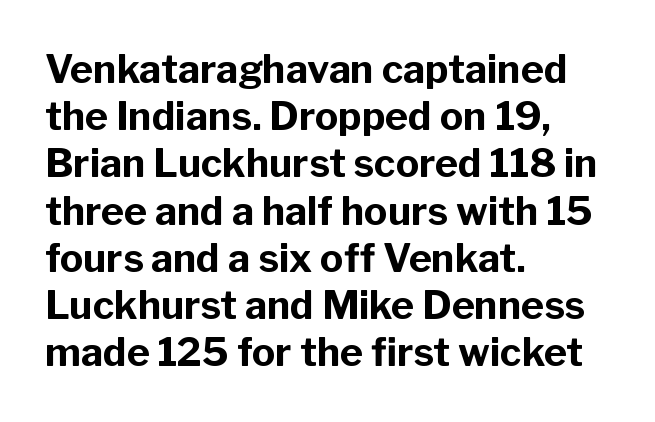
Q: Is the text bold? A: Yes.
Q: Is the text italic (slanted)? A: No, it is upright.
Q: Is the typeface a serif or a sans-serif typeface? A: Sans-serif.
Q: Is the text underlined? A: No.
Q: How is the paragraph aligned? A: Left-aligned.
Q: Is the spacing between letters normal or unusually wide? A: Normal.
Q: Width (condensed, normal, or wide)? A: Normal.
Q: Stroke contrast? A: Low.
Q: x-height? A: Medium.
Q: Monospaced? A: No.
